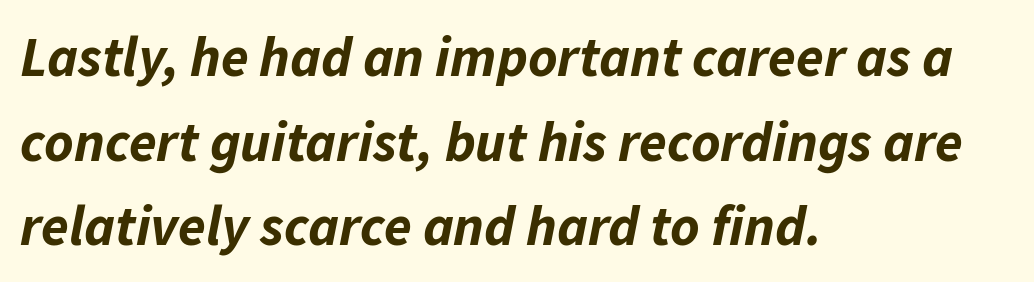
Q: Is the text bold? A: Yes.
Q: Is the text italic (slanted)? A: Yes, it leans right by about 11 degrees.
Q: Is the text underlined? A: No.
Q: How is the paragraph aligned? A: Left-aligned.
Q: Is the spacing between letters normal or unusually wide? A: Normal.
Q: Is the spacing between lines tight, normal or loose? A: Normal.
Q: Width (condensed, normal, or wide)? A: Normal.
Q: Stroke contrast? A: Low.
Q: x-height? A: Medium.
Q: Monospaced? A: No.
